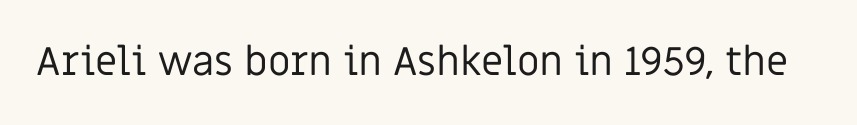
Q: Is the text bold? A: No.
Q: Is the text italic (slanted)? A: No, it is upright.
Q: Is the typeface a serif or a sans-serif typeface? A: Sans-serif.
Q: Is the text underlined? A: No.
Q: Is the spacing between letters normal or unusually wide? A: Normal.
Q: Width (condensed, normal, or wide)? A: Normal.
Q: Stroke contrast? A: Low.
Q: x-height? A: Large.
Q: Monospaced? A: No.
